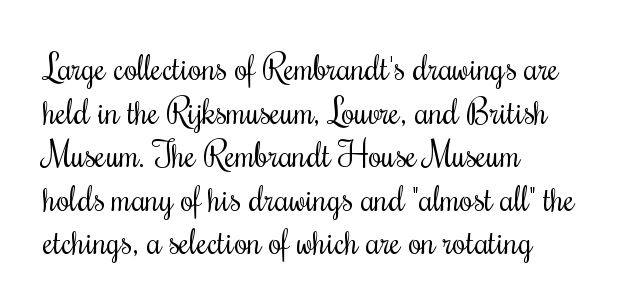
{"serif": "yes", "bold": "no", "weight": "regular", "width": "condensed", "stroke_contrast": "medium", "x_height": "small", "monospaced": "no", "underline": "no", "align": "left", "line_spacing": "normal", "line_spacing_ratio": 1.28, "letter_spacing": "normal", "letter_spacing_em": 0.0, "glyph_px": 34}
